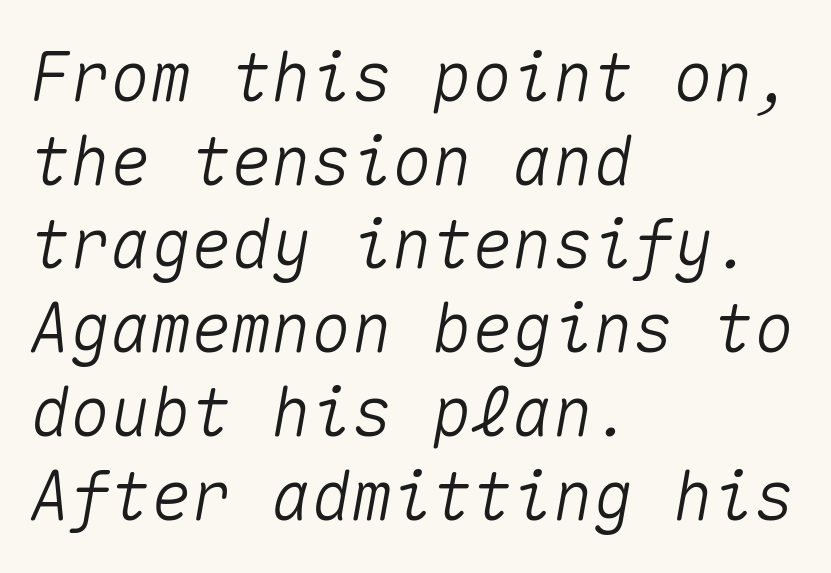
Q: Is the text italic (slanted)? A: Yes, it leans right by about 10 degrees.
Q: Is the text underlined? A: No.
Q: How is the paragraph aligned? A: Left-aligned.
Q: Is the spacing between letters normal or unusually wide? A: Normal.
Q: Is the spacing between lines tight, normal or loose? A: Normal.
Q: Width (condensed, normal, or wide)? A: Normal.
Q: Stroke contrast? A: Medium.
Q: x-height? A: Medium.
Q: Monospaced? A: Yes.
